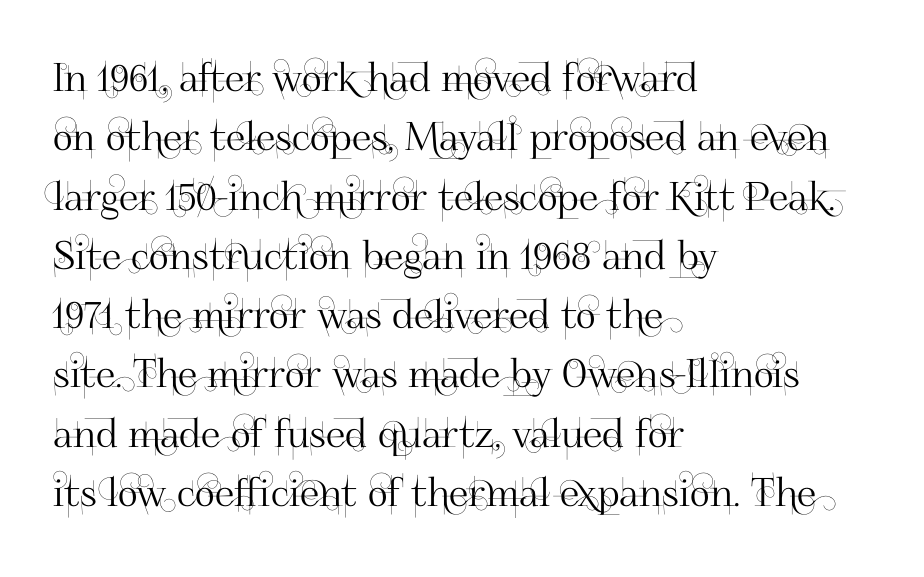
The image shows 39 px sans-serif type, upright; set left-aligned, normal line spacing (1.52x), normal letter spacing, not underlined; high stroke contrast and a small x-height.
